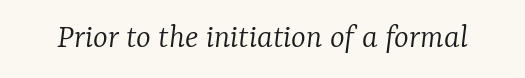
The image shows 35 px light serif type, italic (leaning right); set normal letter spacing, not underlined; low stroke contrast and a medium x-height.
